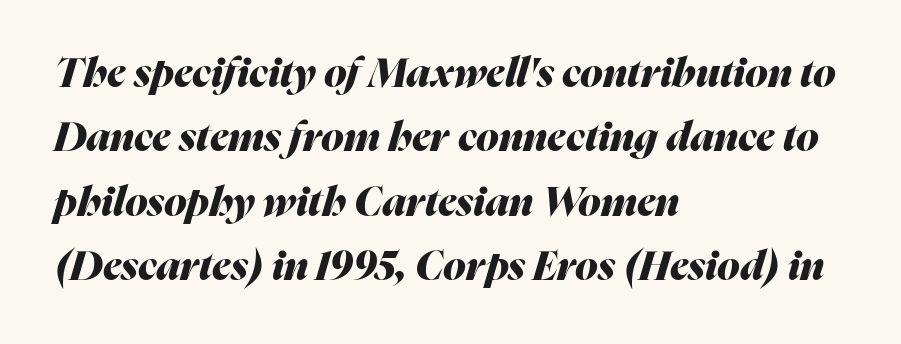
Q: Is the text bold? A: Yes.
Q: Is the text italic (slanted)? A: Yes, it leans right by about 16 degrees.
Q: Is the text underlined? A: No.
Q: How is the paragraph aligned? A: Left-aligned.
Q: Is the spacing between letters normal or unusually wide? A: Normal.
Q: Is the spacing between lines tight, normal or loose? A: Normal.
Q: Width (condensed, normal, or wide)? A: Normal.
Q: Stroke contrast? A: Medium.
Q: x-height? A: Medium.
Q: Monospaced? A: No.
